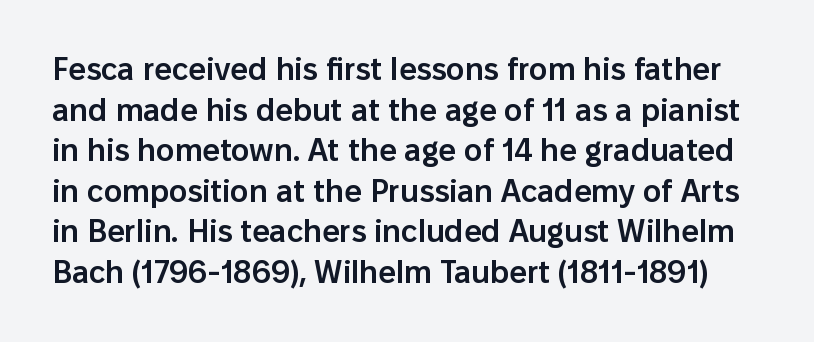
Is the letter spacing exaggerated? No — it looks like the ordinary default. The space between consecutive lines is moderate. The letters advance in unequal steps, a hallmark of proportional type. A roman cut, with each character standing at attention.
